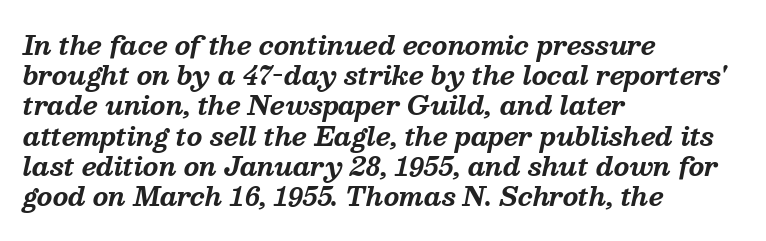
{"italic": "yes", "lean": "right", "slant_degrees": 13, "bold": "yes", "underline": "no", "align": "left", "line_spacing_ratio": 1.21, "letter_spacing": "normal", "letter_spacing_em": 0.0, "glyph_px": 25}
